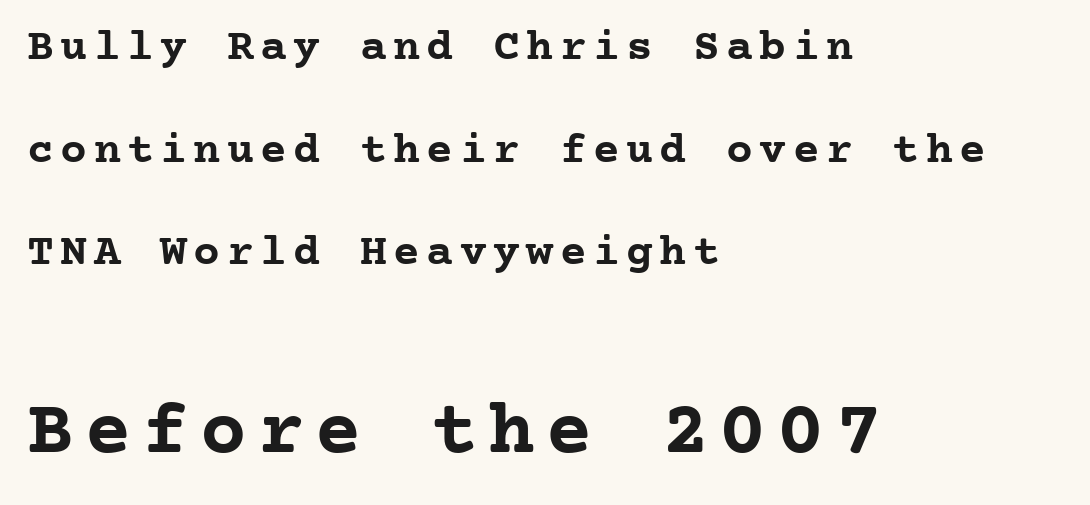
{"serif": "yes", "italic": "no", "bold": "yes", "weight": "semibold", "width": "normal", "stroke_contrast": "low", "x_height": "medium", "monospaced": "yes", "underline": "no", "align": "left", "line_spacing": "loose", "line_spacing_ratio": 2.28, "larger_block": "second", "size_ratio": 1.73, "glyph_px": 78}
